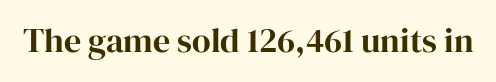
Q: Is the text italic (slanted)? A: No, it is upright.
Q: Is the typeface a serif or a sans-serif typeface? A: Serif.
Q: Is the text underlined? A: No.
Q: Is the spacing between letters normal or unusually wide? A: Normal.
Q: Width (condensed, normal, or wide)? A: Normal.
Q: Stroke contrast? A: High.
Q: x-height? A: Medium.
Q: Monospaced? A: No.
